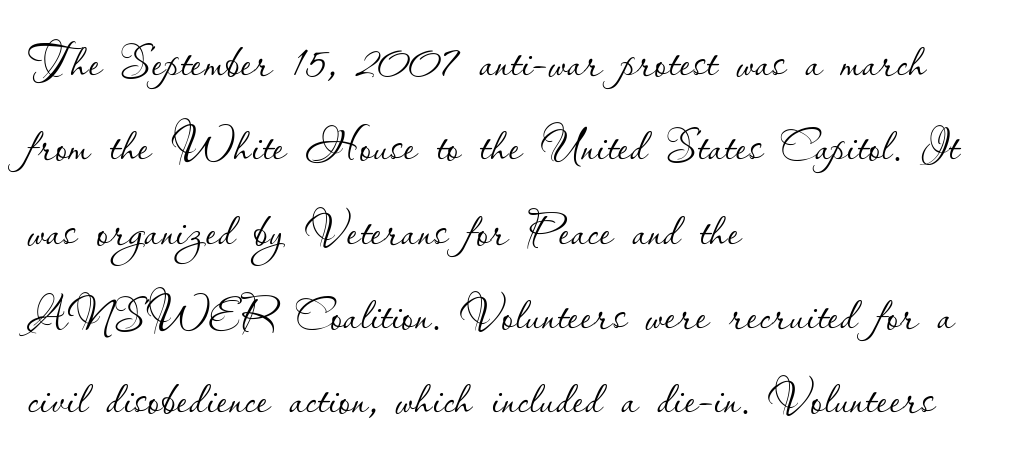
Is there much room between lines? A standard amount, neither cramped nor airy. Looks like regular typesetting: each glyph gets only the width it needs. The gap between lines stays unmarked. No letter is thick-stroked: the sample isn't bold. The passage shown has conventional tracking throughout.
